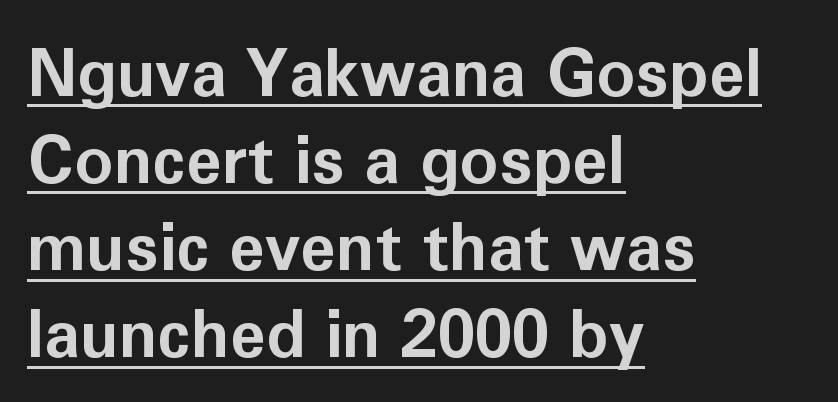
The passage shown is emphatically bold. The type is set solid horizontally, with unmodified tracking. Is this a sans? Yes — the strokes have no serifs. Students, observe: this is what conventionally led text looks like. The typesetter has applied underlining to the passage shown. Upright lettering throughout.
